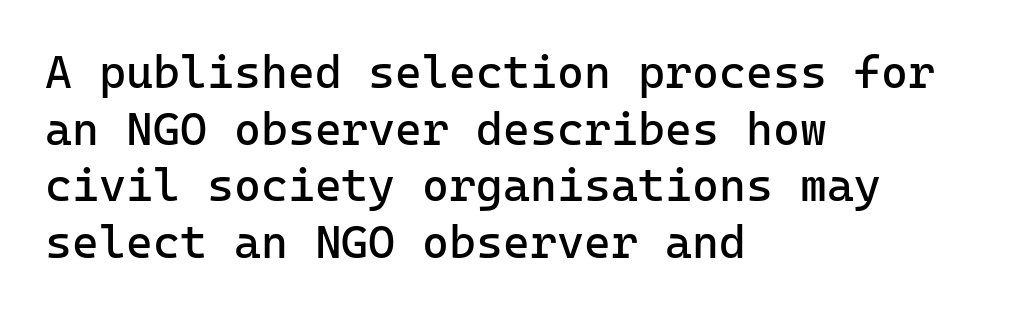
The image shows 46 px regular-weight sans-serif type, upright; set left-aligned, line spacing 1.23x, normal letter spacing, not underlined; low stroke contrast and a medium x-height.
